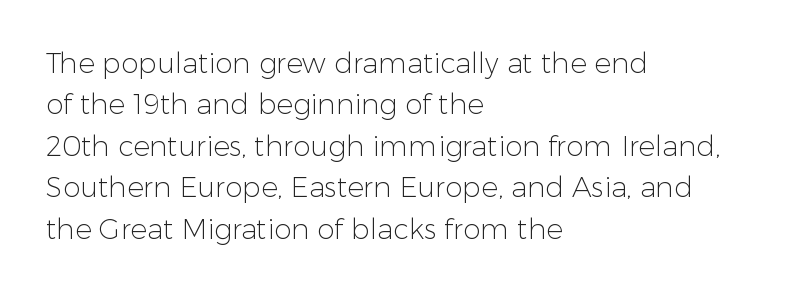
The image shows 28 px light sans-serif type, upright; set left-aligned, normal line spacing (1.48x), normal letter spacing, not underlined; low stroke contrast and a medium x-height.
